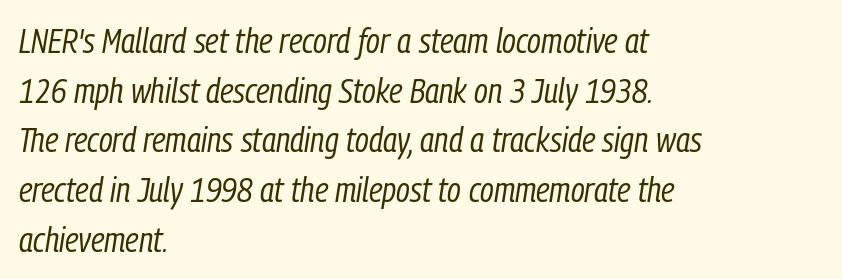
The image shows 35 px regular-weight, condensed type, italic (leaning right); set left-aligned, normal line spacing (1.42x), normal letter spacing, not underlined; low stroke contrast and a medium x-height.
